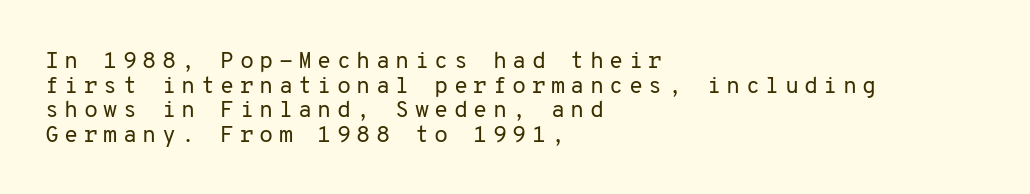
{"italic": "no", "bold": "no", "underline": "no", "align": "left", "line_spacing": "tight", "line_spacing_ratio": 1.07, "letter_spacing": "wide", "letter_spacing_em": 0.23, "glyph_px": 23}
